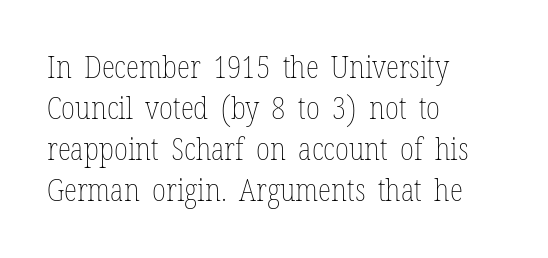
The image shows 31 px thin, condensed type, upright; set left-aligned, normal line spacing (1.32x), normal letter spacing, not underlined; low stroke contrast and a medium x-height.
